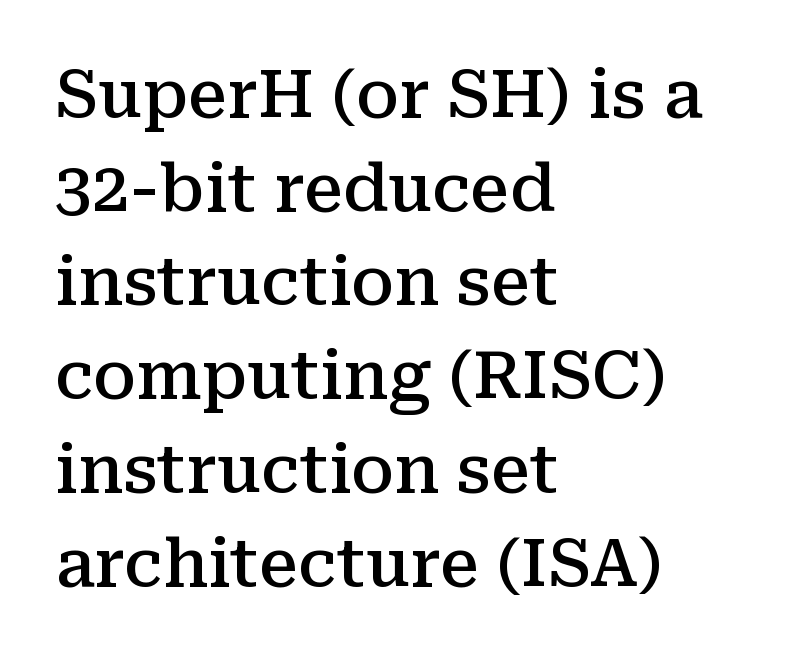
{"serif": "yes", "italic": "no", "bold": "semi", "weight": "semibold", "width": "normal", "stroke_contrast": "medium", "x_height": "medium", "monospaced": "no", "underline": "no", "align": "left", "line_spacing": "normal", "line_spacing_ratio": 1.42, "letter_spacing": "normal", "letter_spacing_em": 0.0, "glyph_px": 66}
